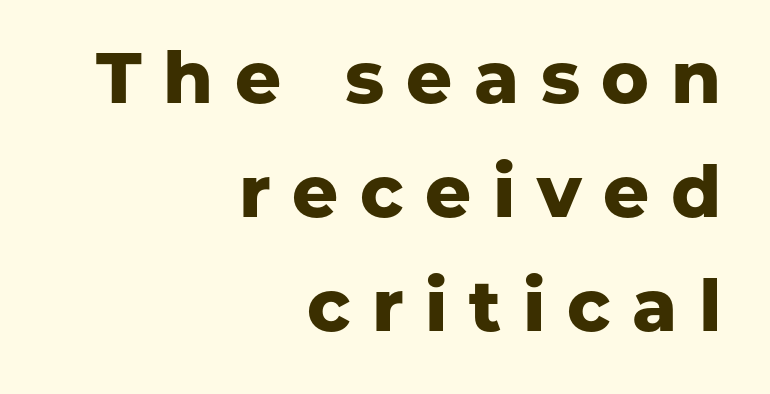
Does extra space separate the letters? Yes, quite a lot of it. Quick note: underline off. You could not count columns in this text — the font is proportionally spaced. Every character sits straight up, as roman type does.
